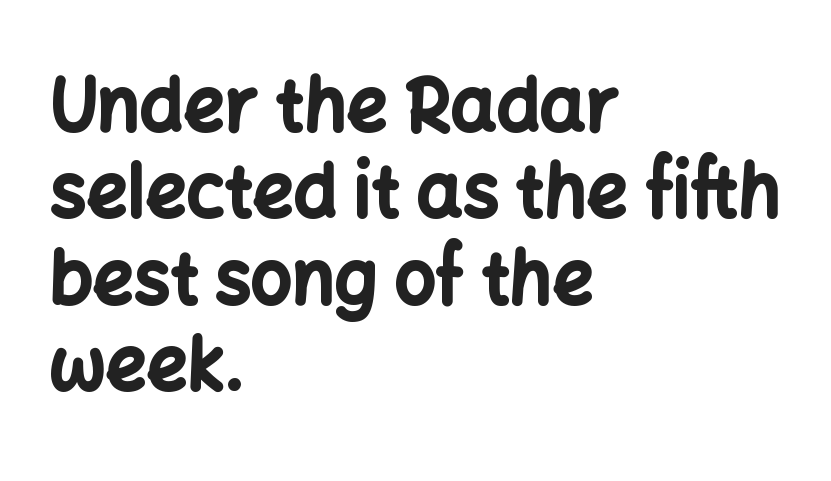
The image shows 72 px bold sans-serif type, upright; set left-aligned, line spacing 1.2x, normal letter spacing, not underlined; low stroke contrast and a medium x-height.
